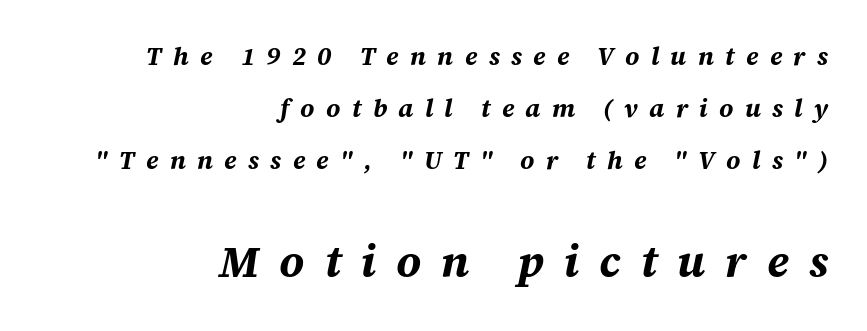
I'd describe the lettering as bold — thick and assertive. If you measured baseline to baseline, you'd find a long distance. The letters in the lower block stand taller than those in the block above. Where is the straight margin? On the right. Between one letter and the next there's a generous, obvious gap.
